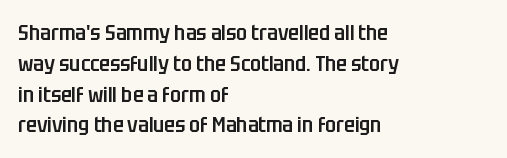
Q: Is the text bold? A: Semi-bold.
Q: Is the text italic (slanted)? A: No, it is upright.
Q: Is the text underlined? A: No.
Q: How is the paragraph aligned? A: Left-aligned.
Q: Is the spacing between letters normal or unusually wide? A: Normal.
Q: Is the spacing between lines tight, normal or loose? A: Normal.
